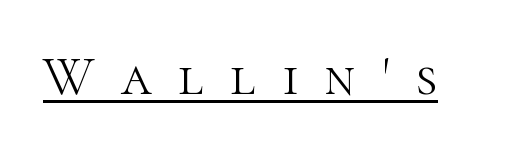
{"serif": "yes", "italic": "no", "bold": "no", "weight": "light", "width": "normal", "stroke_contrast": "high", "x_height": "medium", "monospaced": "no", "underline": "yes", "letter_spacing": "wide", "letter_spacing_em": 0.48, "glyph_px": 55}
